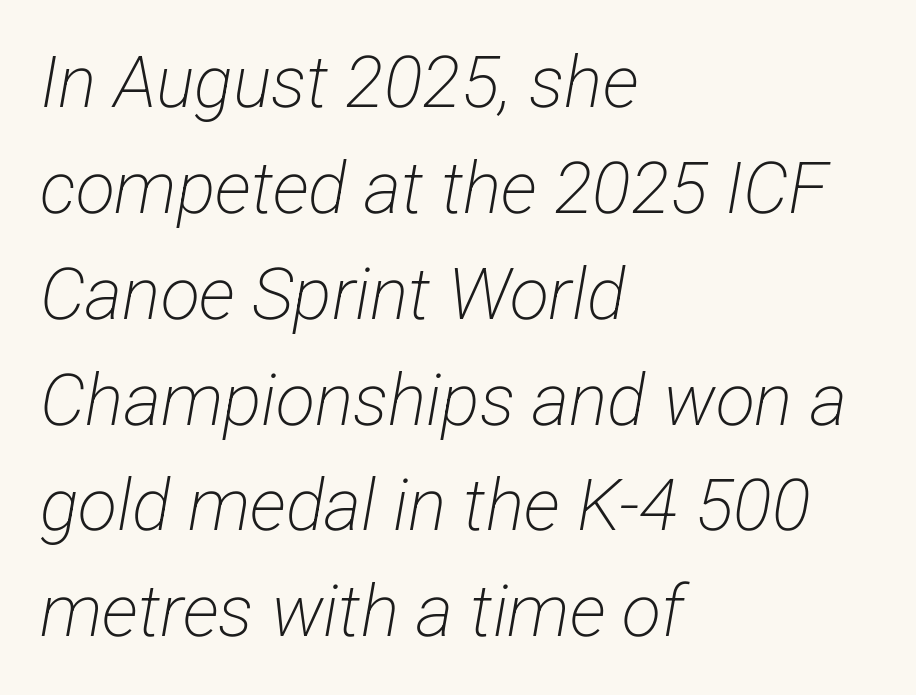
Q: Is the text bold? A: No.
Q: Is the typeface a serif or a sans-serif typeface? A: Sans-serif.
Q: Is the text underlined? A: No.
Q: How is the paragraph aligned? A: Left-aligned.
Q: Is the spacing between letters normal or unusually wide? A: Normal.
Q: Is the spacing between lines tight, normal or loose? A: Normal.
Q: Width (condensed, normal, or wide)? A: Condensed.
Q: Stroke contrast? A: Low.
Q: x-height? A: Medium.
Q: Monospaced? A: No.
